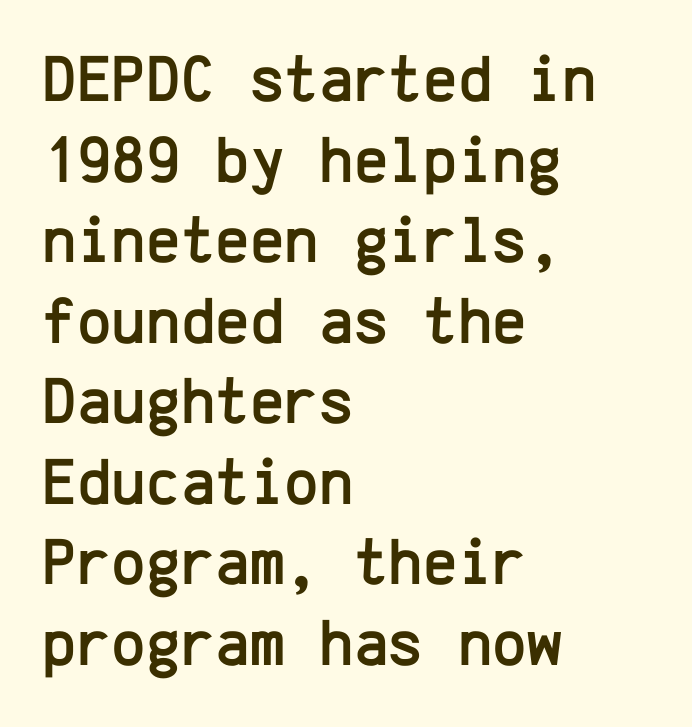
Q: Is the text italic (slanted)? A: No, it is upright.
Q: Is the typeface a serif or a sans-serif typeface? A: Sans-serif.
Q: Is the text underlined? A: No.
Q: How is the paragraph aligned? A: Left-aligned.
Q: Is the spacing between letters normal or unusually wide? A: Normal.
Q: Width (condensed, normal, or wide)? A: Normal.
Q: Stroke contrast? A: Low.
Q: x-height? A: Medium.
Q: Monospaced? A: Yes.
